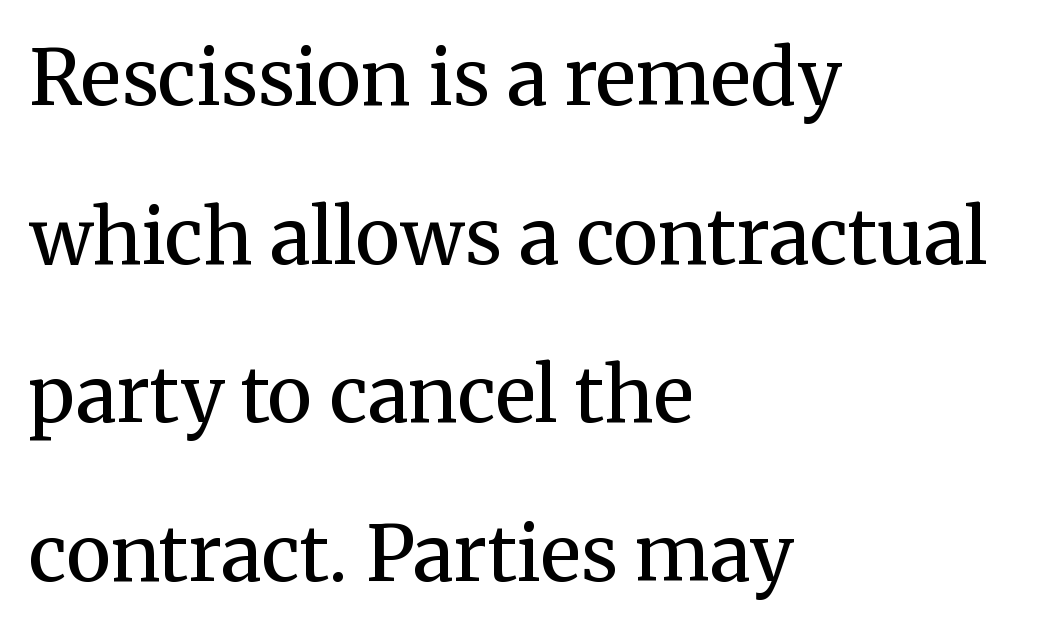
The image shows 77 px regular-weight serif type, upright; set left-aligned, loose line spacing (2.06x), normal letter spacing, not underlined; medium stroke contrast and a medium x-height.
